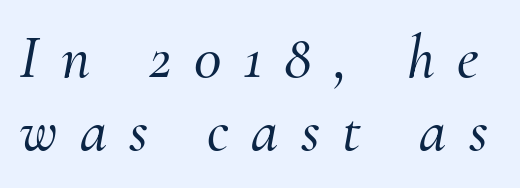
{"serif": "yes", "italic": "yes", "lean": "right", "slant_degrees": 10, "width": "normal", "stroke_contrast": "medium", "x_height": "small", "monospaced": "no", "underline": "no", "line_spacing_ratio": 1.18, "letter_spacing": "wide", "letter_spacing_em": 0.36, "glyph_px": 62}
